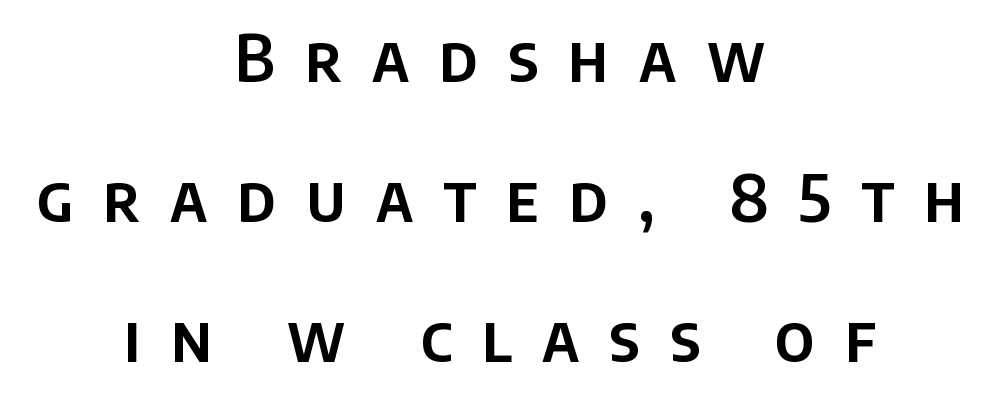
The image shows 64 px sans-serif type, upright; set centered, loose line spacing (2.19x), unusually wide letter spacing (+0.47 em), not underlined; low stroke contrast and a large x-height.
